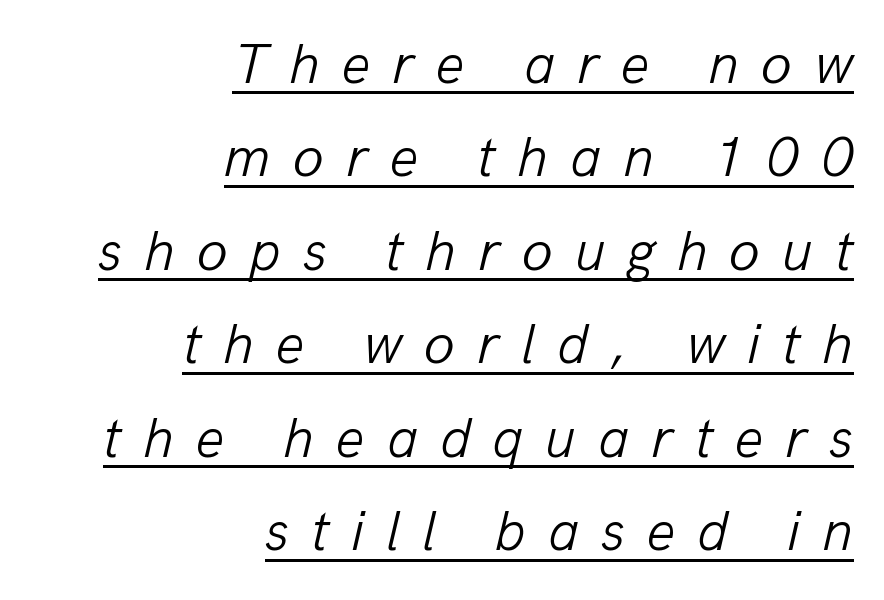
{"italic": "yes", "lean": "right", "slant_degrees": 13, "bold": "no", "weight": "light", "width": "normal", "stroke_contrast": "low", "x_height": "medium", "monospaced": "no", "underline": "yes", "align": "right", "line_spacing": "normal", "line_spacing_ratio": 1.64, "letter_spacing": "wide", "letter_spacing_em": 0.38, "glyph_px": 57}
